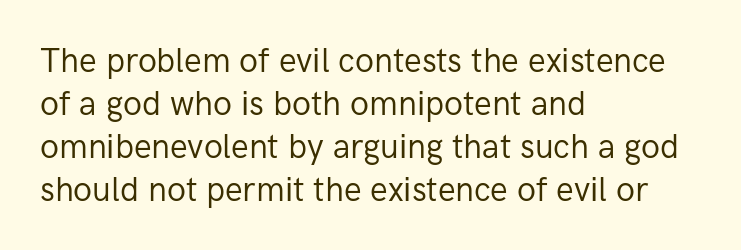
The image shows 33 px regular-weight sans-serif type, upright; set left-aligned, normal line spacing (1.3x), normal letter spacing, not underlined; low stroke contrast and a medium x-height.
